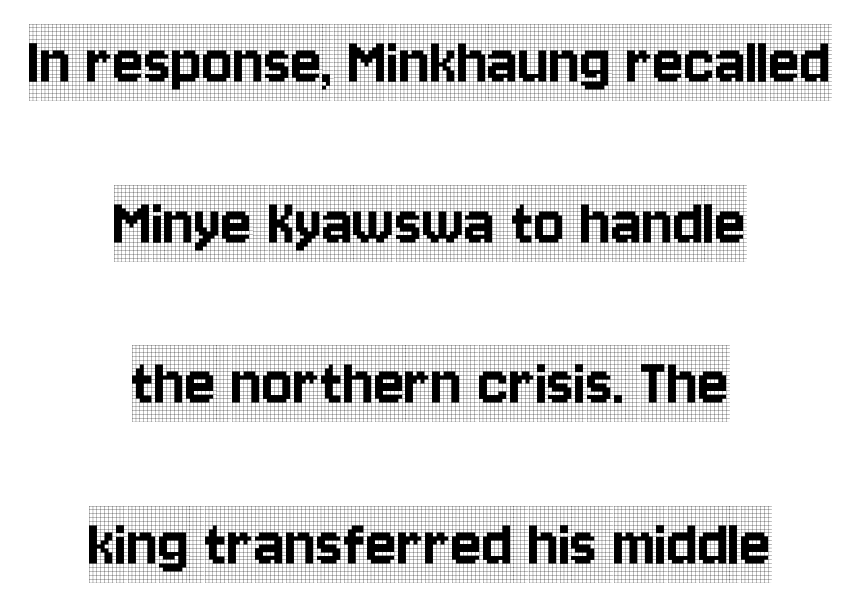
{"serif": "yes", "italic": "no", "width": "condensed", "x_height": "large", "monospaced": "no", "underline": "no", "align": "center", "line_spacing": "loose", "line_spacing_ratio": 2.23, "letter_spacing": "normal", "letter_spacing_em": 0.0, "glyph_px": 72}
